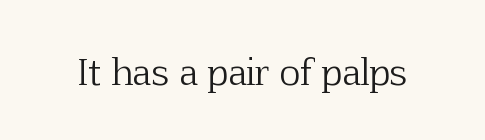
The image shows 36 px light serif type, upright; set normal letter spacing, not underlined; low stroke contrast and a medium x-height.
